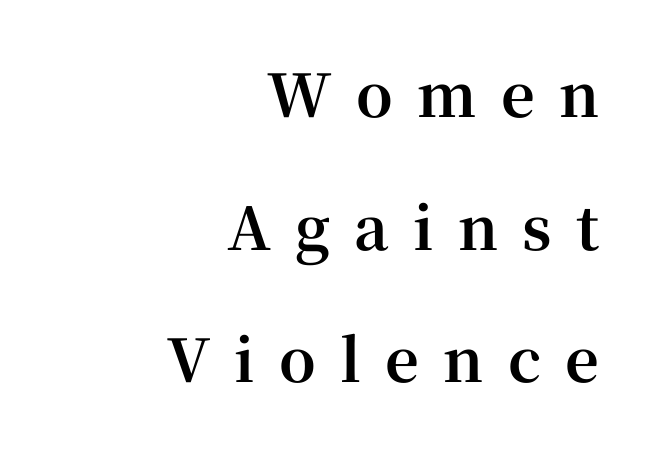
{"serif": "yes", "italic": "no", "bold": "yes", "weight": "bold", "width": "normal", "stroke_contrast": "high", "x_height": "medium", "monospaced": "no", "underline": "no", "align": "right", "line_spacing": "loose", "line_spacing_ratio": 2.25, "letter_spacing": "wide", "letter_spacing_em": 0.41, "glyph_px": 59}
